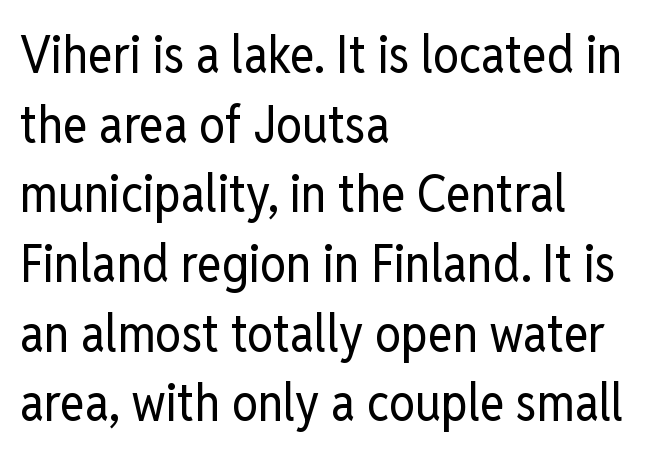
Check the space under the baseline: it is left empty. Look at the tracking — it's just the regular setting, nothing added. Every stem runs plumb, perpendicular to the baseline. Nope, no serifs anywhere on these letters. If you measured baseline to baseline, you'd find a middling distance.
